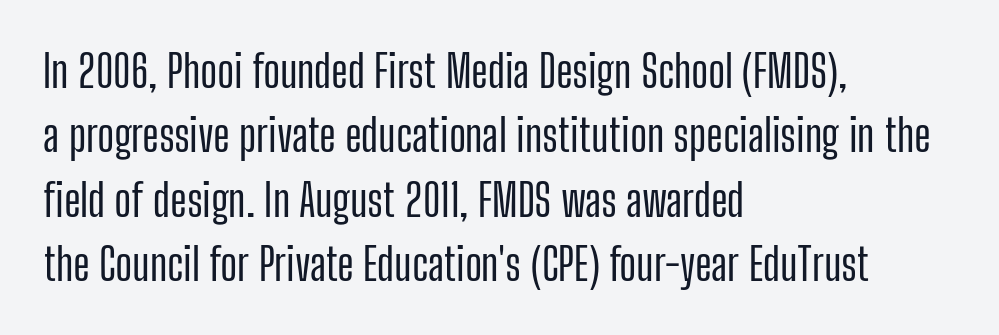
The font's upright variant was chosen for this text. Underline: absent. Visually the block forms a straight wall on the left and a jagged coastline on the right. Character widths vary here, with narrow letters taking less room than wide ones. Compared with typical body copy, the letter spacing here is the same.
